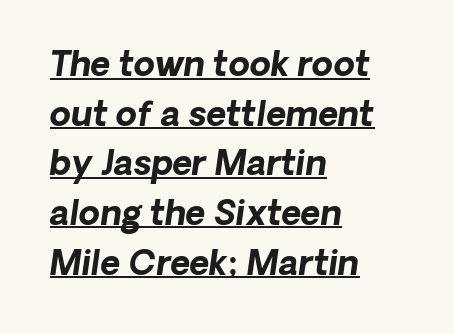
The image shows 34 px bold type, italic (leaning right); set left-aligned, normal line spacing (1.46x), normal letter spacing, underlined; low stroke contrast and a medium x-height.
